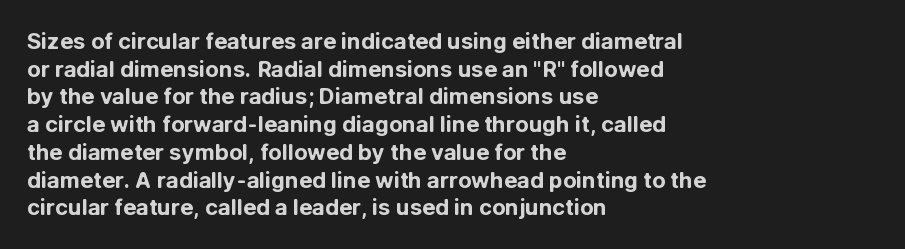
The image shows 22 px bold type, upright; set left-aligned, normal line spacing (1.26x), normal letter spacing, not underlined.
